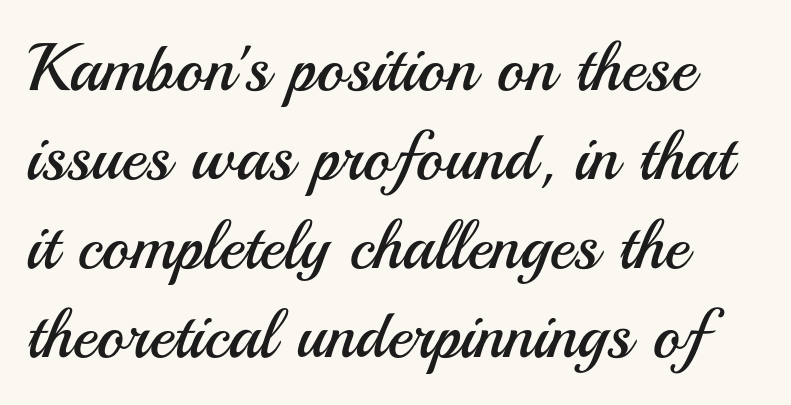
The glyphs in this specimen are sans serif. Students, note that the glyphs here touch the page at normal intervals. Here the designer chose a conventional face with non-uniform glyph widths.
